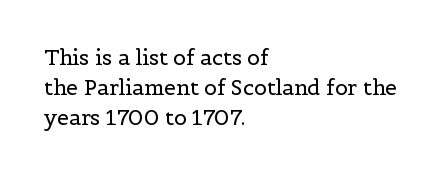
Q: Is the text bold? A: No.
Q: Is the text italic (slanted)? A: No, it is upright.
Q: Is the text underlined? A: No.
Q: How is the paragraph aligned? A: Left-aligned.
Q: Is the spacing between letters normal or unusually wide? A: Normal.
Q: Is the spacing between lines tight, normal or loose? A: Normal.
